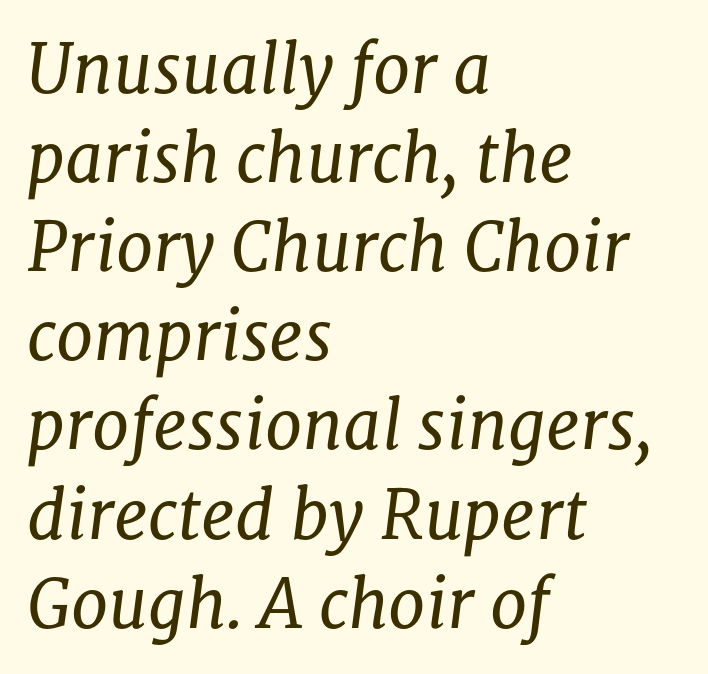
Q: Is the text bold? A: No.
Q: Is the text italic (slanted)? A: Yes, it leans right by about 8 degrees.
Q: Is the typeface a serif or a sans-serif typeface? A: Serif.
Q: Is the text underlined? A: No.
Q: How is the paragraph aligned? A: Left-aligned.
Q: Is the spacing between letters normal or unusually wide? A: Normal.
Q: Is the spacing between lines tight, normal or loose? A: Normal.
Q: Width (condensed, normal, or wide)? A: Normal.
Q: Stroke contrast? A: Low.
Q: x-height? A: Medium.
Q: Monospaced? A: No.
